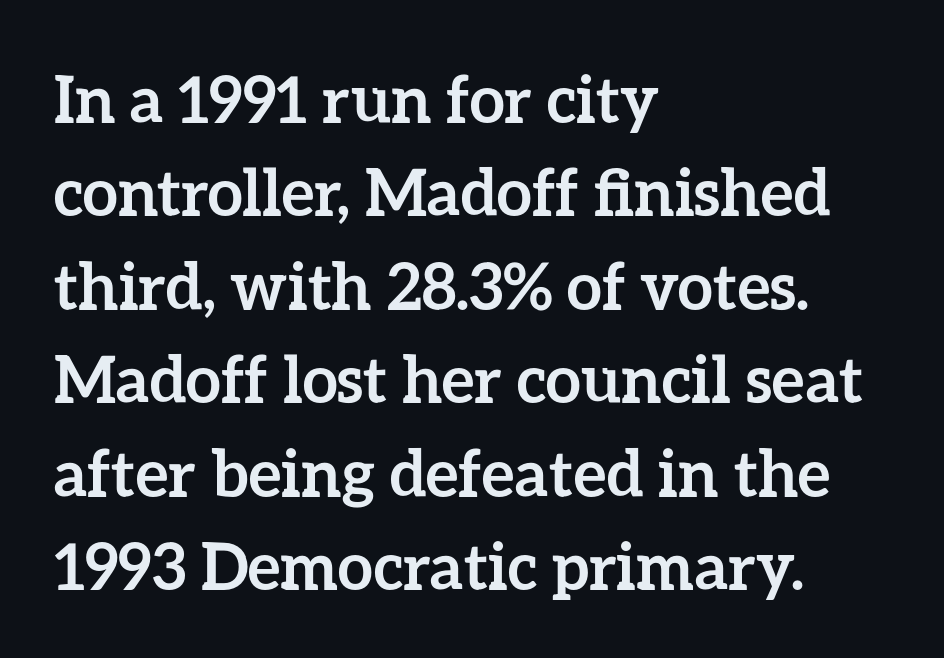
The image shows 64 px semibold type, upright; set left-aligned, normal line spacing (1.46x), normal letter spacing, not underlined; low stroke contrast and a medium x-height.
